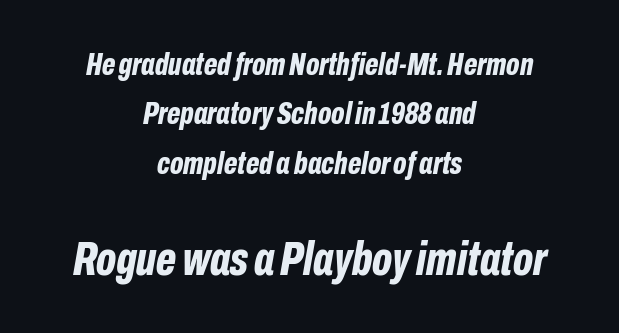
The image shows 48 px bold, condensed type, italic (leaning right); set centered, normal line spacing (1.54x), normal letter spacing, not underlined; the second (bottom) block is 1.5x larger; low stroke contrast and a medium x-height.
